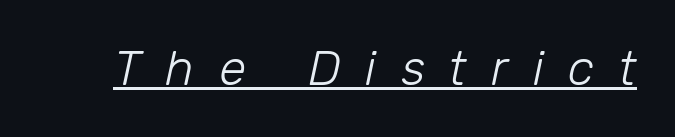
{"italic": "yes", "lean": "right", "slant_degrees": 12, "bold": "no", "weight": "light", "width": "normal", "stroke_contrast": "low", "x_height": "medium", "monospaced": "no", "underline": "yes", "letter_spacing": "wide", "letter_spacing_em": 0.5, "glyph_px": 49}
